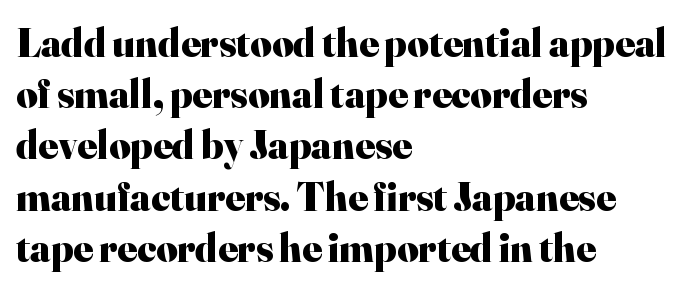
The image shows 41 px heavy serif type, upright; set left-aligned, normal line spacing (1.25x), normal letter spacing, not underlined; high stroke contrast and a small x-height.
